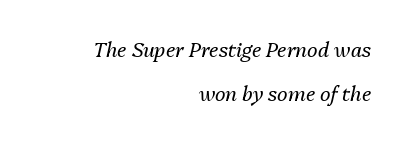
Q: Is the text bold? A: No.
Q: Is the text italic (slanted)? A: Yes, it leans right by about 13 degrees.
Q: Is the text underlined? A: No.
Q: How is the paragraph aligned? A: Right-aligned.
Q: Is the spacing between letters normal or unusually wide? A: Normal.
Q: Is the spacing between lines tight, normal or loose? A: Loose.
